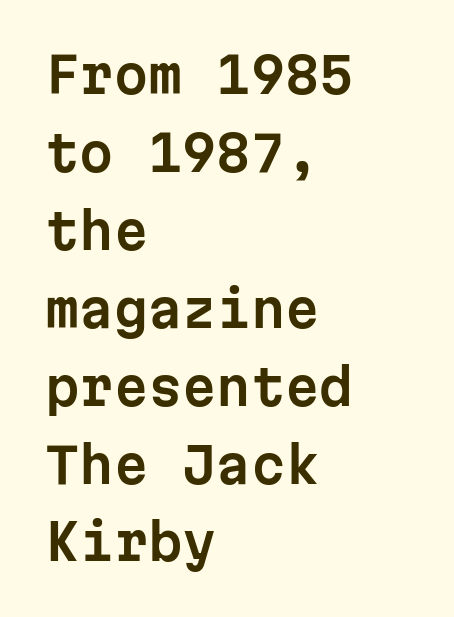
Every character sits straight up, as roman type does. Is there much room between lines? A standard amount, neither cramped nor airy. Nope, no serifs anywhere on these letters. Look at the tracking — it's just the regular setting, nothing added. Every character here occupies the same horizontal width, giving the sample a typewriter-like rhythm.
